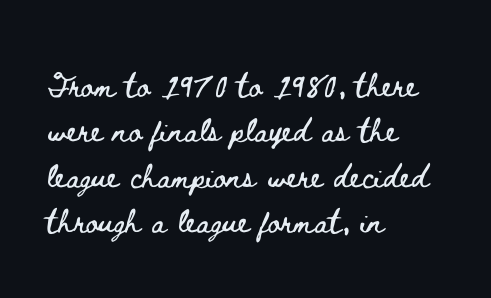
The image shows 30 px wide type; set left-aligned, normal line spacing (1.51x), normal letter spacing, not underlined; low stroke contrast and a small x-height.
